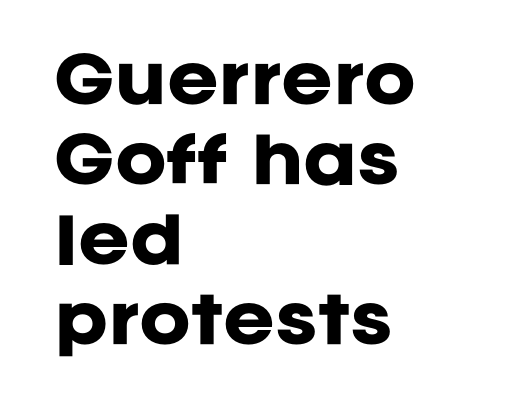
The image shows 62 px heavy sans-serif type, upright; set left-aligned, normal line spacing (1.29x), normal letter spacing, not underlined; low stroke contrast and a large x-height.
